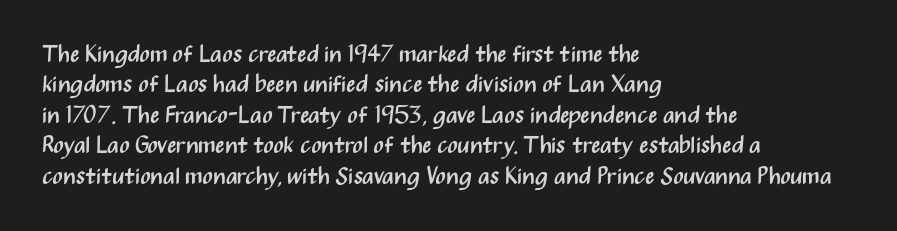
The image shows 24 px text type, upright; set left-aligned, normal line spacing (1.27x), normal letter spacing, not underlined.
